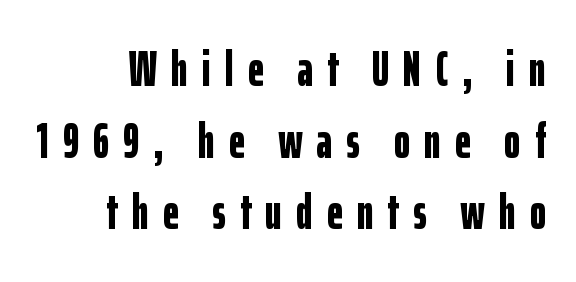
{"serif": "no", "italic": "no", "bold": "yes", "weight": "bold", "width": "condensed", "stroke_contrast": "low", "x_height": "medium", "monospaced": "no", "underline": "no", "line_spacing": "normal", "line_spacing_ratio": 1.46, "letter_spacing": "wide", "letter_spacing_em": 0.29, "glyph_px": 49}
